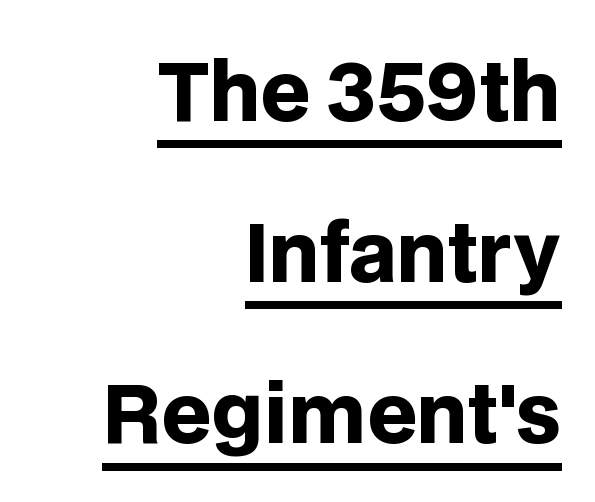
Q: Is the text bold? A: Yes.
Q: Is the text italic (slanted)? A: No, it is upright.
Q: Is the typeface a serif or a sans-serif typeface? A: Sans-serif.
Q: Is the text underlined? A: Yes.
Q: How is the paragraph aligned? A: Right-aligned.
Q: Is the spacing between letters normal or unusually wide? A: Normal.
Q: Is the spacing between lines tight, normal or loose? A: Loose.
Q: Width (condensed, normal, or wide)? A: Normal.
Q: Stroke contrast? A: Low.
Q: x-height? A: Large.
Q: Monospaced? A: No.
